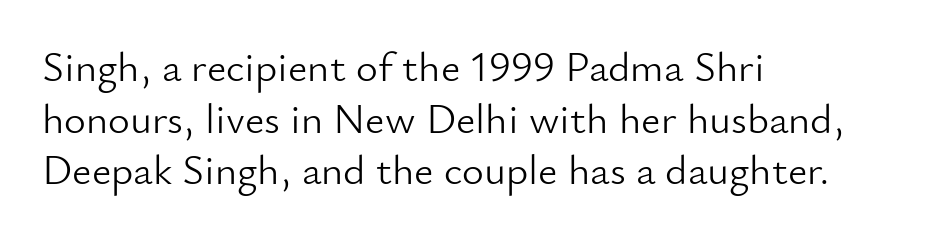
{"serif": "no", "italic": "no", "bold": "no", "weight": "light", "width": "normal", "stroke_contrast": "low", "x_height": "small", "monospaced": "no", "underline": "no", "align": "left", "line_spacing_ratio": 1.23, "letter_spacing": "normal", "letter_spacing_em": 0.0, "glyph_px": 42}
